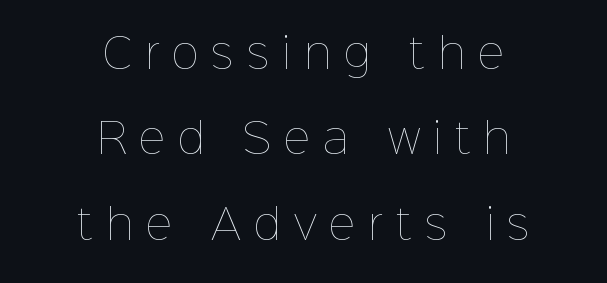
Airy leading. Weight: not bold — regular or lighter. The string is rendered with underlining switched off. Loose tracking; the words dissolve into strings of separated letters.
